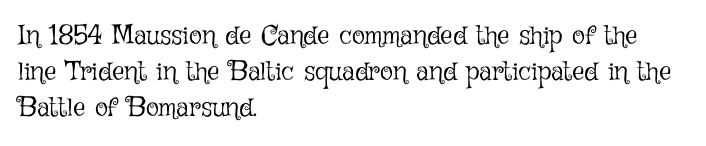
The image shows 27 px text type, upright; set left-aligned, normal line spacing (1.34x), normal letter spacing, not underlined.
